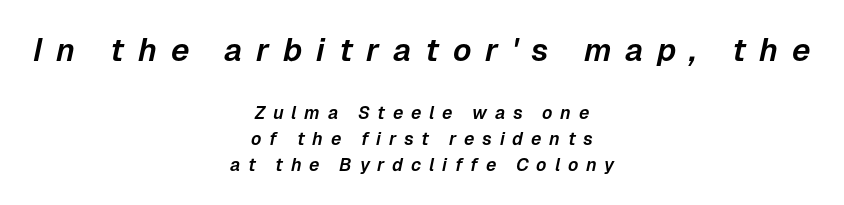
The image shows 32 px text type, italic (leaning right); set centered, normal line spacing (1.44x), unusually wide letter spacing (+0.43 em), not underlined; the first (top) block is 1.78x larger; low stroke contrast and a medium x-height.
